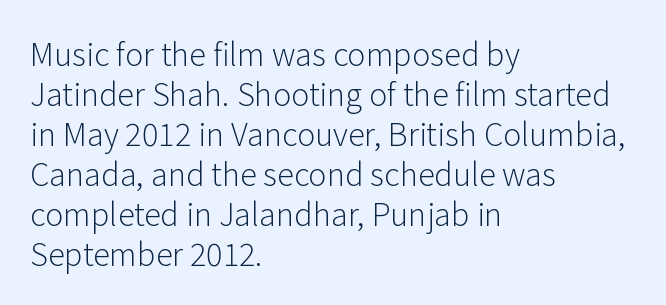
Grotesque or geometric, the face here clearly has no serifs. If you drew a ruler down the left edge, every line would touch it. This sample has the flowing, uneven cadence of proportional lettering. The area under the type is left untouched.
